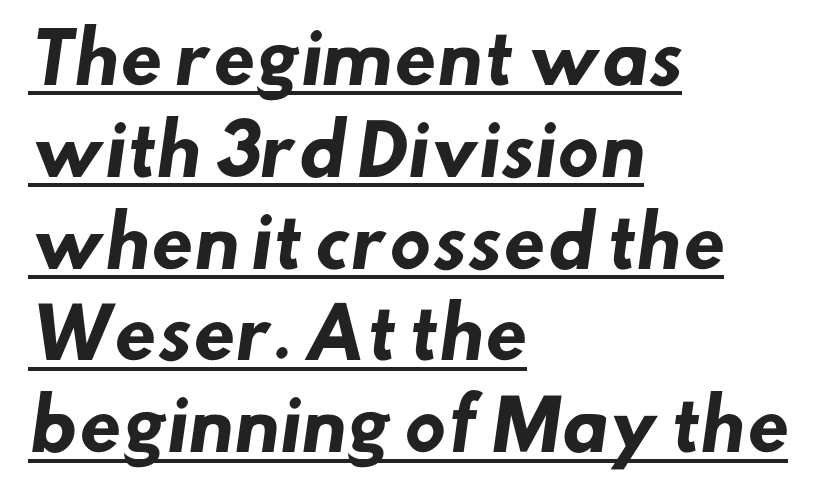
The image shows 69 px heavy sans-serif type; set left-aligned, normal line spacing (1.33x), normal letter spacing, underlined; low stroke contrast and a small x-height.
